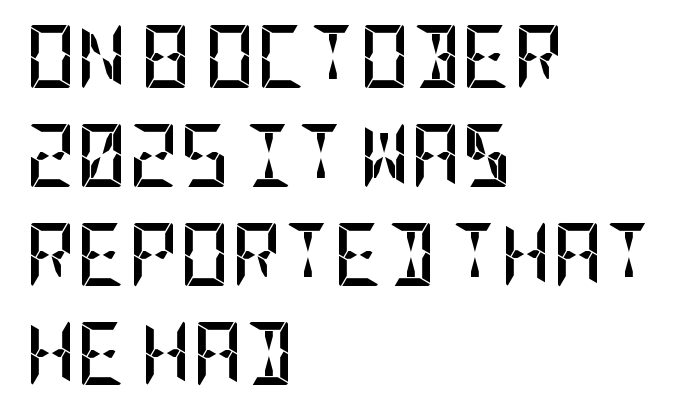
In terms of letterspacing, this is plain default setting. This rendering features lettering with no underline. Line starts are locked; line ends wander. The type family on display is of the sans-serif kind. A dark, heavy texture on the line: the type is bold. You can tell it's not italic because the verticals are truly vertical.
